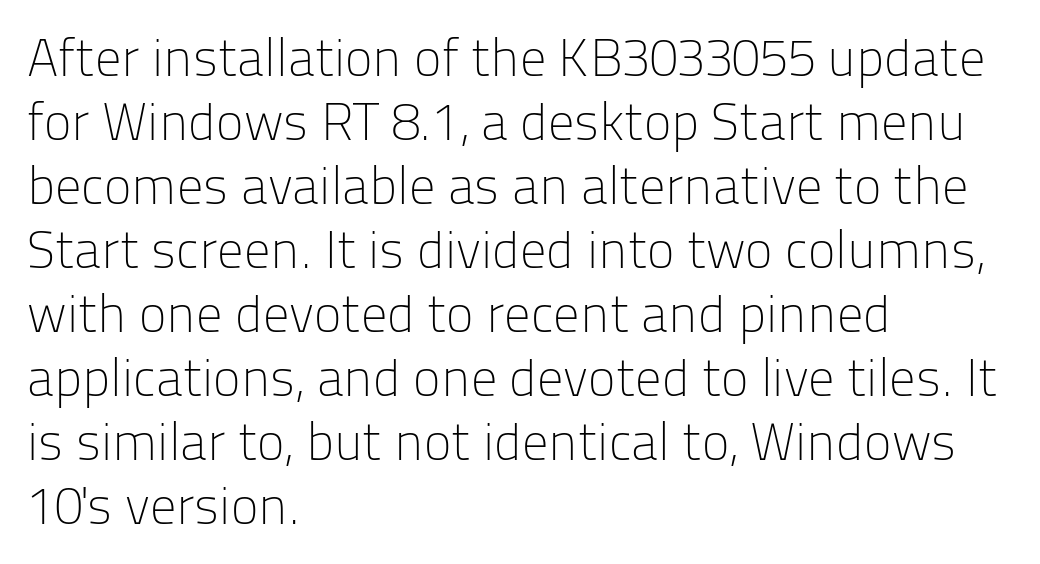
Q: Is the text bold? A: No.
Q: Is the text italic (slanted)? A: No, it is upright.
Q: Is the typeface a serif or a sans-serif typeface? A: Sans-serif.
Q: Is the text underlined? A: No.
Q: How is the paragraph aligned? A: Left-aligned.
Q: Is the spacing between letters normal or unusually wide? A: Normal.
Q: Width (condensed, normal, or wide)? A: Normal.
Q: Stroke contrast? A: Low.
Q: x-height? A: Medium.
Q: Monospaced? A: No.
